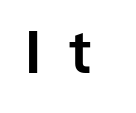
Q: Is the text bold? A: Yes.
Q: Is the text italic (slanted)? A: No, it is upright.
Q: Is the typeface a serif or a sans-serif typeface? A: Sans-serif.
Q: Is the text underlined? A: No.
Q: Is the spacing between letters normal or unusually wide? A: Unusually wide.
Q: Width (condensed, normal, or wide)? A: Normal.
Q: Stroke contrast? A: Low.
Q: x-height? A: Medium.
Q: Monospaced? A: No.
